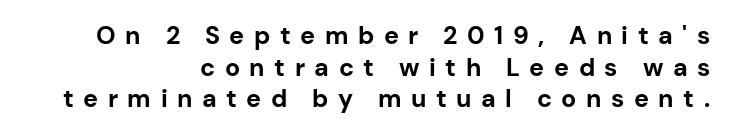
The image shows 25 px bold type, upright; set right-aligned, normal line spacing (1.27x), unusually wide letter spacing (+0.38 em), not underlined.
